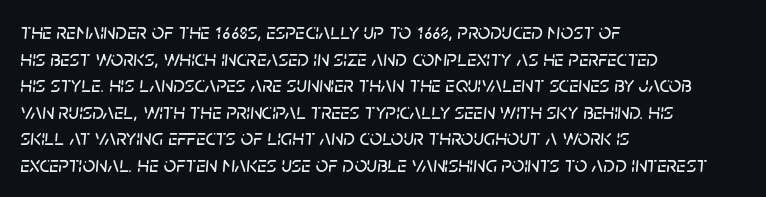
Italic? Definitely — the glyphs are oblique. The horizontal fit of the characters is conventional and even. The strip under each line holds only bare page. Teacher's note: observe the even left margin — that is flush-left alignment.
